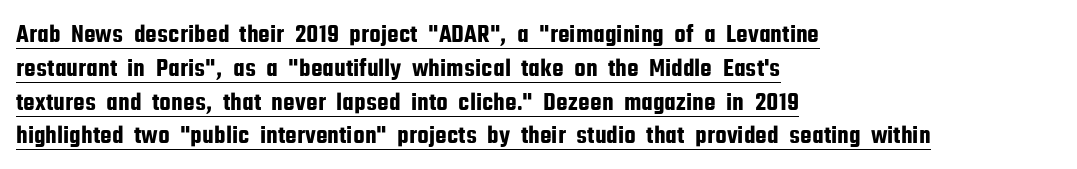
The horizontal fit of the characters is conventional and even. Does a line run under the words? Yes, clearly. What's the leading like? Ordinary, nothing unusual. Where is the straight margin? On the left.
